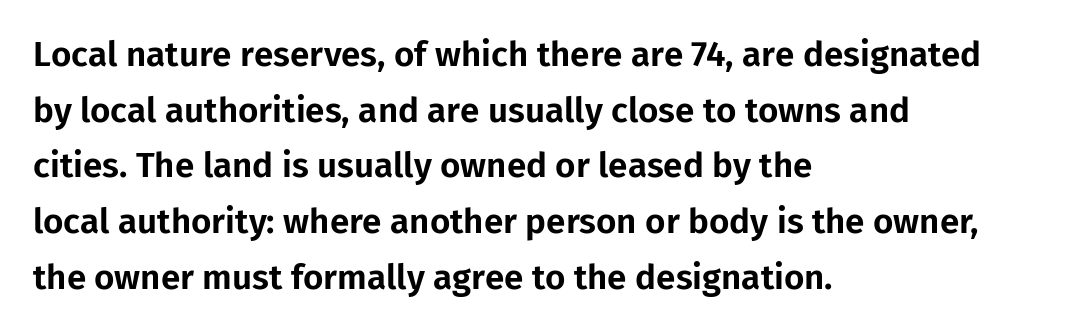
{"serif": "no", "italic": "no", "width": "normal", "stroke_contrast": "low", "x_height": "medium", "monospaced": "no", "underline": "no", "align": "left", "line_spacing": "normal", "line_spacing_ratio": 1.59, "letter_spacing": "normal", "letter_spacing_em": 0.0, "glyph_px": 35}
